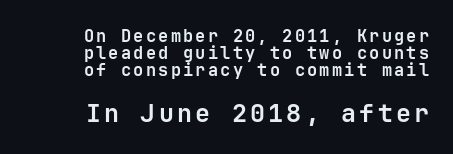
Q: Is the text bold? A: Yes.
Q: Is the text italic (slanted)? A: No, it is upright.
Q: Is the text underlined? A: No.
Q: Is the spacing between lines tight, normal or loose? A: Tight.
Q: Which block of text is set in a larger size, the first (top) or the second (bottom)? A: The second (bottom) one.
